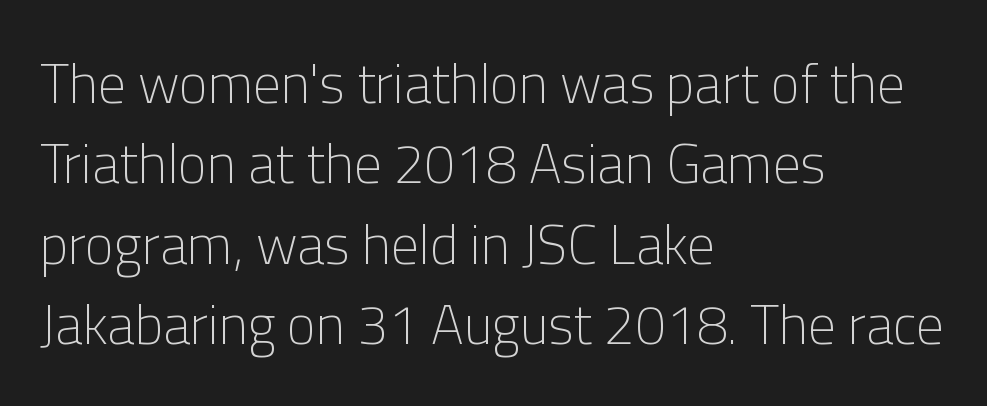
{"serif": "no", "italic": "no", "bold": "no", "weight": "light", "width": "normal", "stroke_contrast": "low", "x_height": "medium", "monospaced": "no", "underline": "no", "align": "left", "line_spacing": "normal", "line_spacing_ratio": 1.46, "letter_spacing": "normal", "letter_spacing_em": 0.0, "glyph_px": 55}
